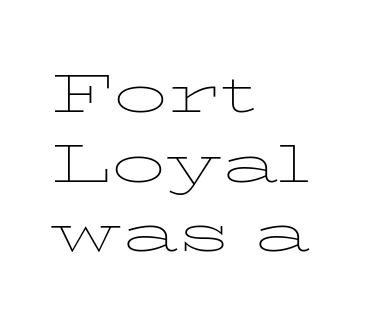
The image shows 54 px thin, wide serif type, upright; set left-aligned, normal line spacing (1.29x), normal letter spacing, not underlined; low stroke contrast and a medium x-height.
